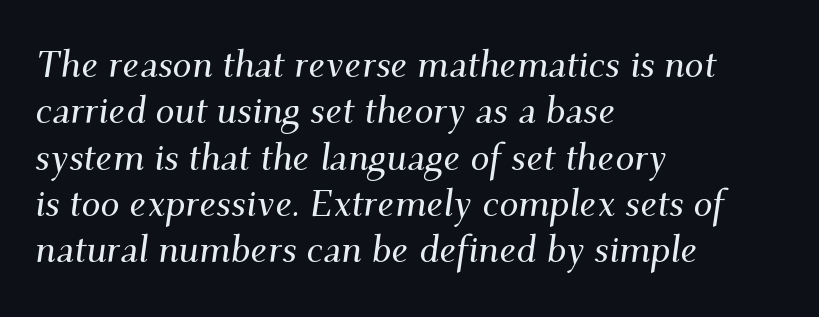
The image shows 38 px serif type, italic (leaning right); set left-aligned, line spacing 1.22x, normal letter spacing, not underlined; medium stroke contrast and a small x-height.
